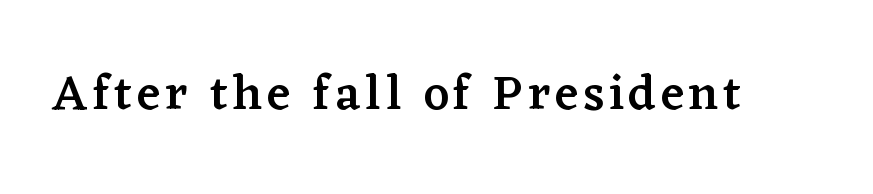
Q: Is the text bold? A: Semi-bold.
Q: Is the text italic (slanted)? A: No, it is upright.
Q: Is the typeface a serif or a sans-serif typeface? A: Serif.
Q: Is the text underlined? A: No.
Q: Width (condensed, normal, or wide)? A: Normal.
Q: Stroke contrast? A: Low.
Q: x-height? A: Medium.
Q: Monospaced? A: No.
